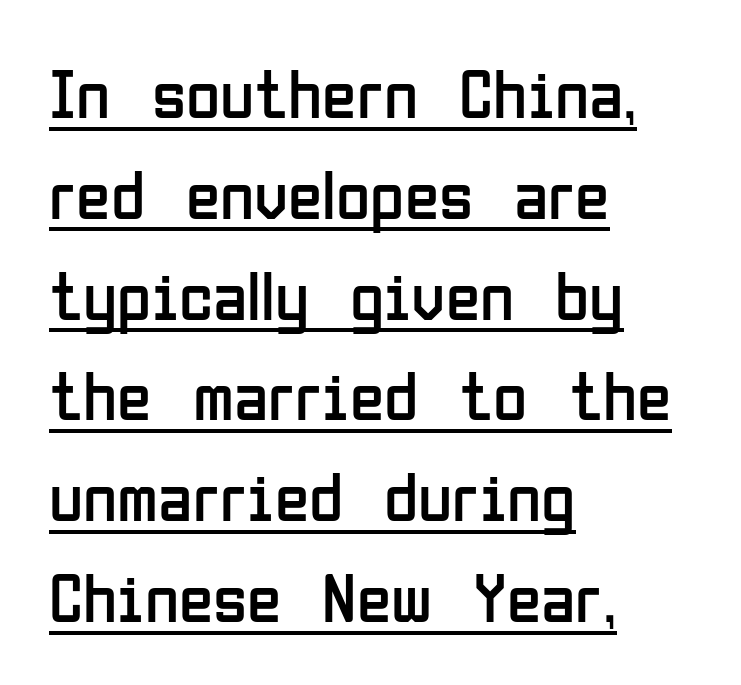
The image shows 70 px regular-weight, condensed sans-serif type, upright; set left-aligned, normal line spacing (1.44x), normal letter spacing, underlined; low stroke contrast and a medium x-height.
